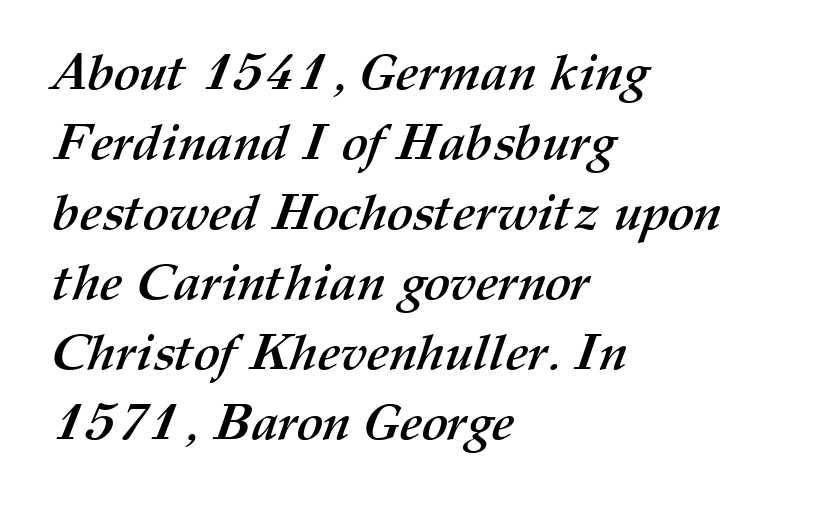
{"bold": "yes", "weight": "semibold", "width": "normal", "stroke_contrast": "medium", "x_height": "medium", "monospaced": "no", "underline": "no", "align": "left", "line_spacing": "normal", "line_spacing_ratio": 1.4, "letter_spacing": "normal", "letter_spacing_em": 0.0, "glyph_px": 50}
